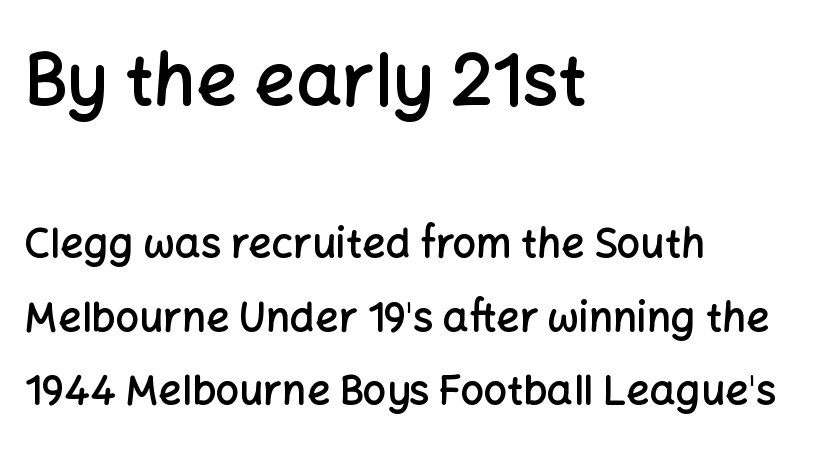
{"serif": "no", "italic": "no", "bold": "semi", "weight": "semibold", "width": "normal", "stroke_contrast": "low", "x_height": "medium", "monospaced": "no", "underline": "no", "align": "left", "line_spacing_ratio": 1.79, "letter_spacing": "normal", "letter_spacing_em": 0.0, "larger_block": "first", "size_ratio": 1.76, "glyph_px": 72}
